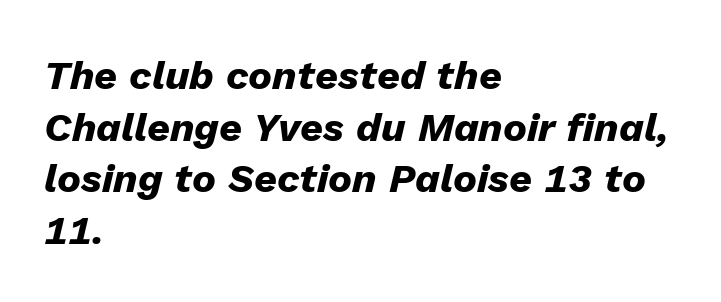
{"italic": "yes", "lean": "right", "slant_degrees": 13, "bold": "yes", "weight": "heavy", "width": "normal", "stroke_contrast": "low", "x_height": "medium", "monospaced": "no", "underline": "no", "align": "left", "line_spacing": "normal", "line_spacing_ratio": 1.29, "letter_spacing": "normal", "letter_spacing_em": 0.0, "glyph_px": 40}
